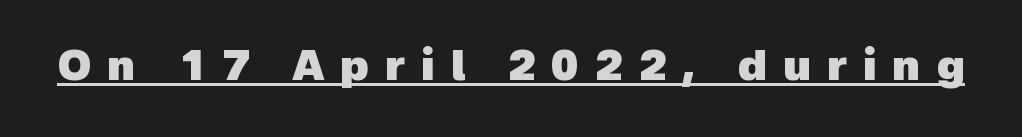
These words are printed bold, with thick strokes throughout. Letter spacing: wide. The face used here is a sans, in the tradition of grotesques and geometrics. Character widths vary here, with narrow letters taking less room than wide ones. Beneath each row of characters lies a ruled line.
